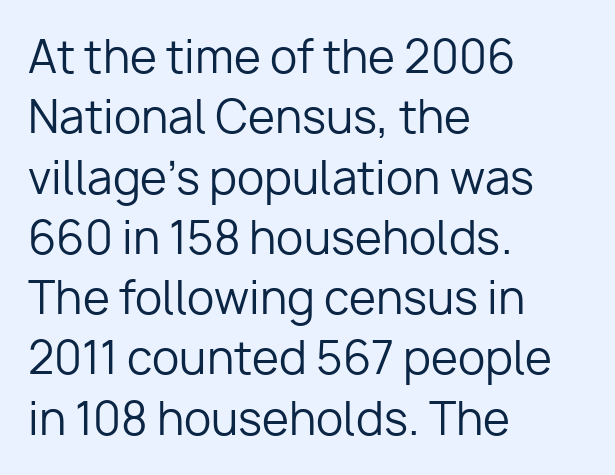
Q: Is the text bold? A: No.
Q: Is the text italic (slanted)? A: No, it is upright.
Q: Is the typeface a serif or a sans-serif typeface? A: Sans-serif.
Q: Is the text underlined? A: No.
Q: How is the paragraph aligned? A: Left-aligned.
Q: Is the spacing between letters normal or unusually wide? A: Normal.
Q: Is the spacing between lines tight, normal or loose? A: Normal.
Q: Width (condensed, normal, or wide)? A: Normal.
Q: Stroke contrast? A: Low.
Q: x-height? A: Medium.
Q: Monospaced? A: No.
